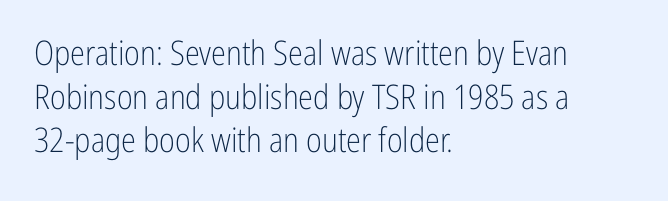
Q: Is the text bold? A: No.
Q: Is the text italic (slanted)? A: No, it is upright.
Q: Is the typeface a serif or a sans-serif typeface? A: Sans-serif.
Q: Is the text underlined? A: No.
Q: How is the paragraph aligned? A: Left-aligned.
Q: Is the spacing between letters normal or unusually wide? A: Normal.
Q: Is the spacing between lines tight, normal or loose? A: Normal.
Q: Width (condensed, normal, or wide)? A: Condensed.
Q: Stroke contrast? A: Low.
Q: x-height? A: Medium.
Q: Monospaced? A: No.
